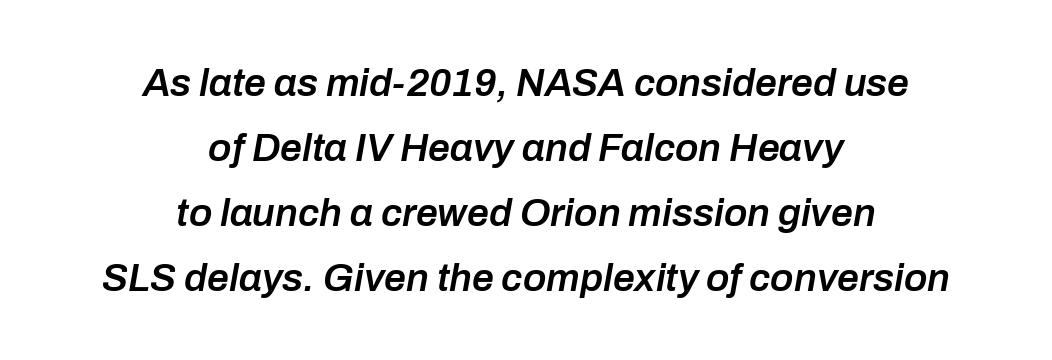
Vertical spacing — default. Check under the words: just untouched page. When letters slant like this, we call the style italic. Is the letter spacing exaggerated? No — it looks like the ordinary default. What weight is shown? A semibold, between regular and bold.
